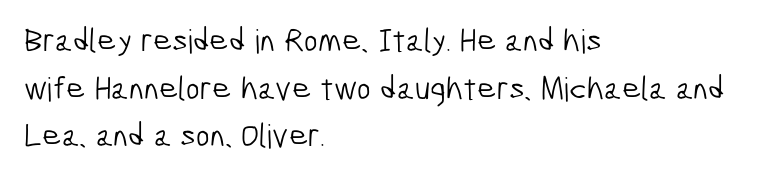
{"serif": "no", "bold": "no", "weight": "light", "width": "condensed", "stroke_contrast": "low", "x_height": "medium", "monospaced": "no", "underline": "no", "align": "left", "line_spacing": "normal", "line_spacing_ratio": 1.44, "letter_spacing": "normal", "letter_spacing_em": 0.0, "glyph_px": 33}
